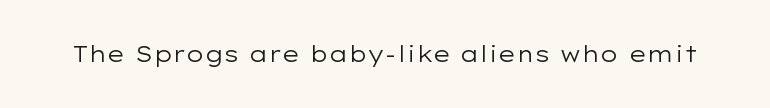
{"italic": "no", "bold": "no", "underline": "no", "letter_spacing": "normal", "letter_spacing_em": 0.0, "glyph_px": 22}
